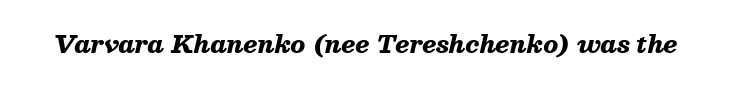
Q: Is the text bold? A: Yes.
Q: Is the text italic (slanted)? A: Yes, it leans right by about 13 degrees.
Q: Is the text underlined? A: No.
Q: Is the spacing between letters normal or unusually wide? A: Normal.
